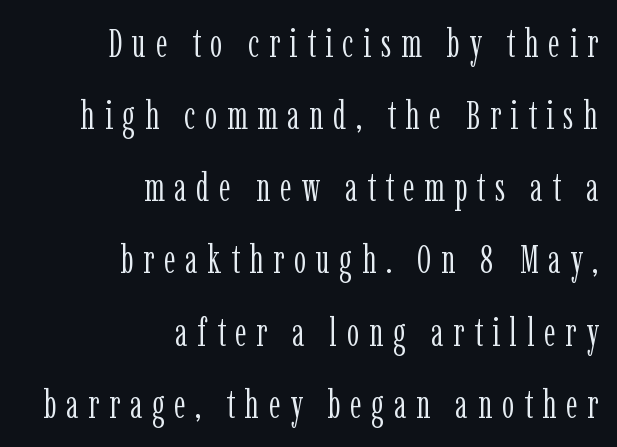
Q: Is the text bold? A: No.
Q: Is the text italic (slanted)? A: No, it is upright.
Q: Is the typeface a serif or a sans-serif typeface? A: Serif.
Q: Is the text underlined? A: No.
Q: How is the paragraph aligned? A: Right-aligned.
Q: Is the spacing between letters normal or unusually wide? A: Unusually wide.
Q: Width (condensed, normal, or wide)? A: Condensed.
Q: Stroke contrast? A: Low.
Q: x-height? A: Medium.
Q: Monospaced? A: No.
